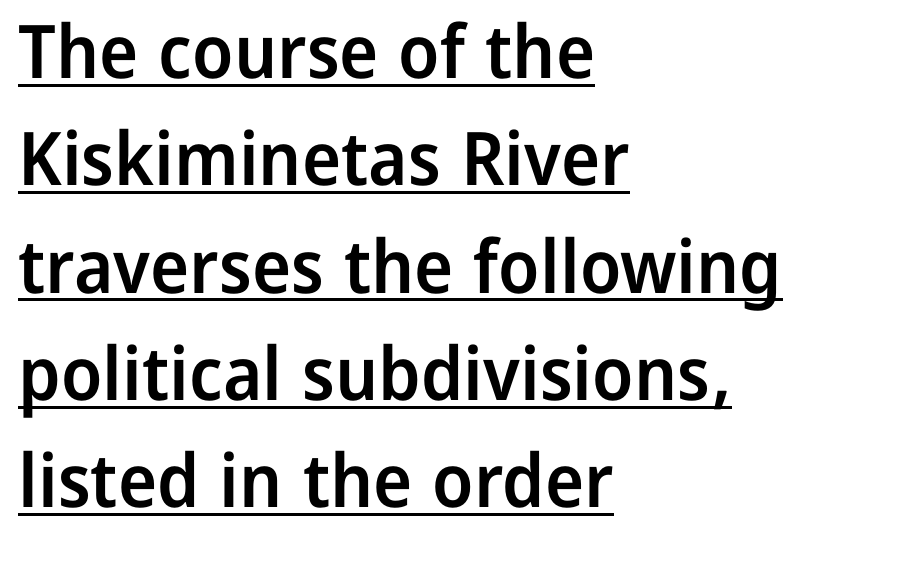
Q: Is the text bold? A: Semi-bold.
Q: Is the text italic (slanted)? A: No, it is upright.
Q: Is the typeface a serif or a sans-serif typeface? A: Sans-serif.
Q: Is the text underlined? A: Yes.
Q: How is the paragraph aligned? A: Left-aligned.
Q: Is the spacing between letters normal or unusually wide? A: Normal.
Q: Is the spacing between lines tight, normal or loose? A: Normal.
Q: Width (condensed, normal, or wide)? A: Normal.
Q: Stroke contrast? A: Low.
Q: x-height? A: Medium.
Q: Monospaced? A: No.
